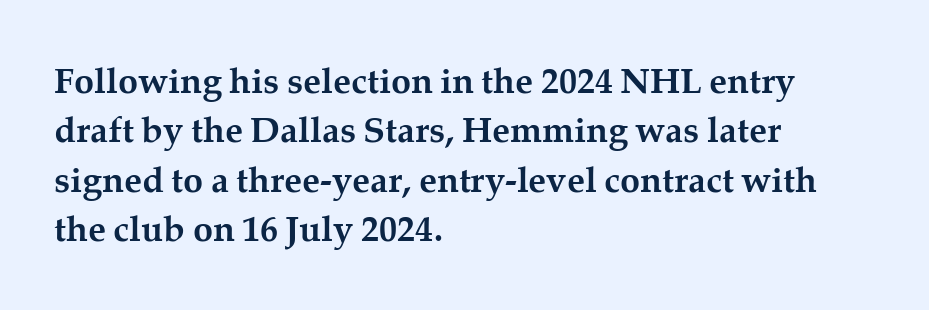
Q: Is the text bold? A: Yes.
Q: Is the text italic (slanted)? A: No, it is upright.
Q: Is the typeface a serif or a sans-serif typeface? A: Serif.
Q: Is the text underlined? A: No.
Q: How is the paragraph aligned? A: Left-aligned.
Q: Is the spacing between letters normal or unusually wide? A: Normal.
Q: Is the spacing between lines tight, normal or loose? A: Normal.
Q: Width (condensed, normal, or wide)? A: Normal.
Q: Stroke contrast? A: Medium.
Q: x-height? A: Medium.
Q: Monospaced? A: No.
